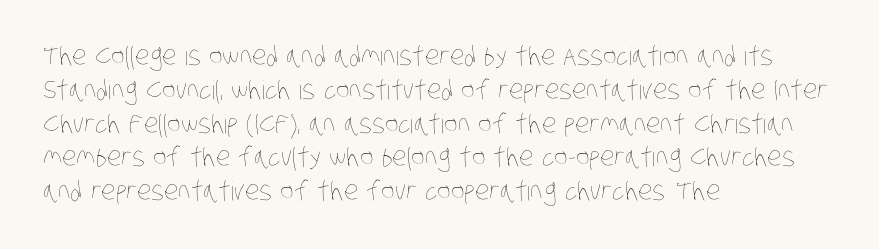
Q: Is the text bold? A: No.
Q: Is the text underlined? A: No.
Q: How is the paragraph aligned? A: Left-aligned.
Q: Is the spacing between letters normal or unusually wide? A: Normal.
Q: Is the spacing between lines tight, normal or loose? A: Normal.
